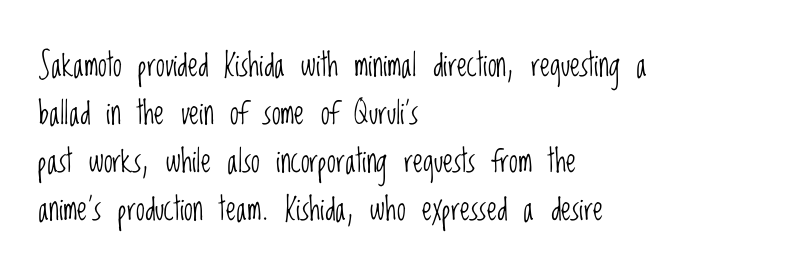
The image shows 32 px light, condensed sans-serif type, upright; set left-aligned, normal line spacing (1.5x), normal letter spacing, not underlined; low stroke contrast and a large x-height.
